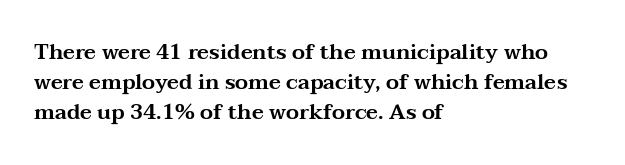
The image shows 21 px text type, upright; set left-aligned, normal line spacing (1.42x), normal letter spacing, not underlined.
